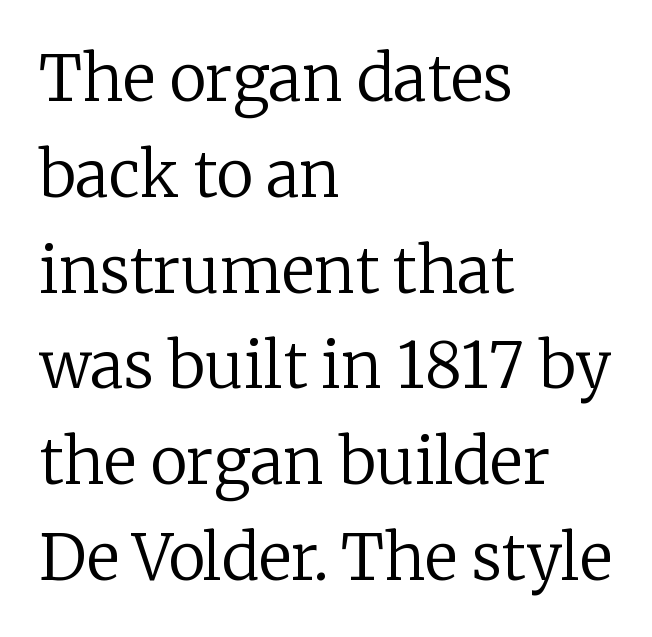
The image shows 63 px regular-weight serif type, upright; set left-aligned, normal line spacing (1.52x), normal letter spacing, not underlined; low stroke contrast and a medium x-height.
